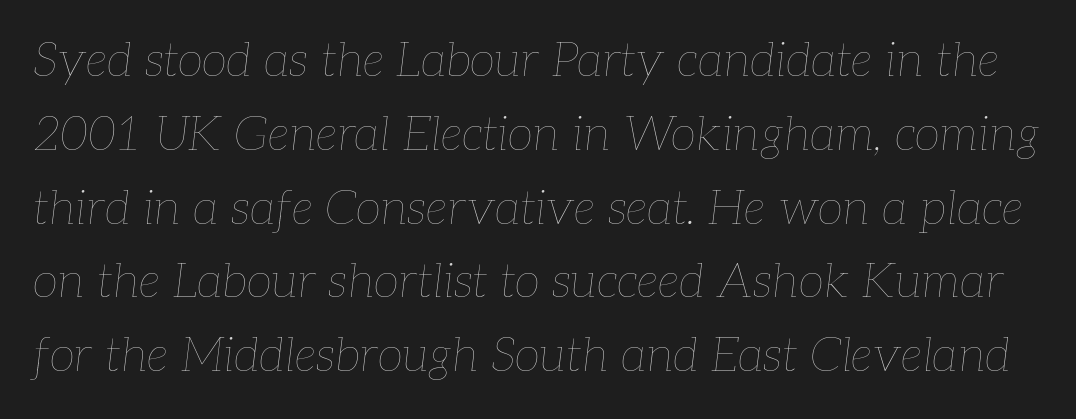
Q: Is the text bold? A: No.
Q: Is the text italic (slanted)? A: Yes, it leans right by about 7 degrees.
Q: Is the text underlined? A: No.
Q: Is the spacing between letters normal or unusually wide? A: Normal.
Q: Is the spacing between lines tight, normal or loose? A: Normal.
Q: Width (condensed, normal, or wide)? A: Normal.
Q: Stroke contrast? A: Low.
Q: x-height? A: Medium.
Q: Monospaced? A: No.
